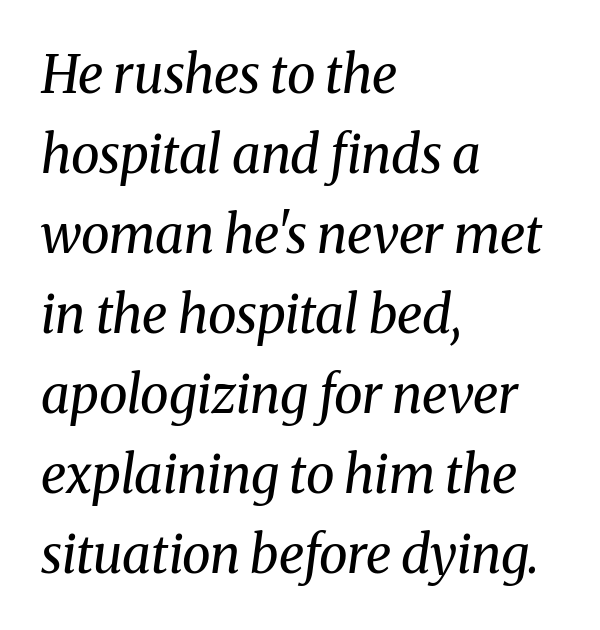
Q: Is the text bold? A: No.
Q: Is the text italic (slanted)? A: Yes, it leans right by about 8 degrees.
Q: Is the typeface a serif or a sans-serif typeface? A: Serif.
Q: Is the text underlined? A: No.
Q: How is the paragraph aligned? A: Left-aligned.
Q: Is the spacing between letters normal or unusually wide? A: Normal.
Q: Is the spacing between lines tight, normal or loose? A: Normal.
Q: Width (condensed, normal, or wide)? A: Normal.
Q: Stroke contrast? A: Medium.
Q: x-height? A: Medium.
Q: Monospaced? A: No.
